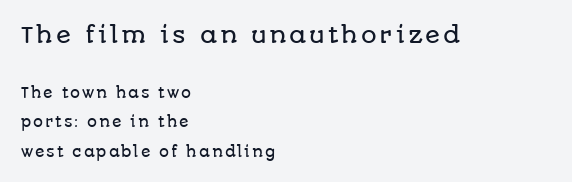
The image shows 22 px text type, upright; set left-aligned, loose line spacing (2.08x), not underlined; the first (top) block is 1.57x larger.
